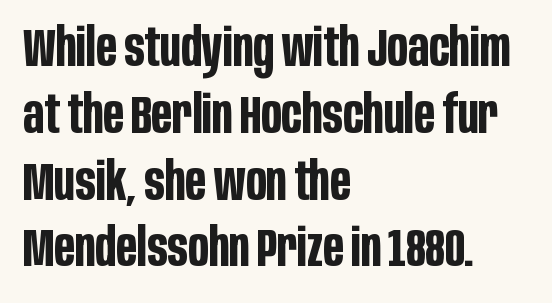
The image shows 53 px bold, condensed sans-serif type, upright; set left-aligned, normal line spacing (1.26x), normal letter spacing, not underlined; low stroke contrast and a large x-height.
